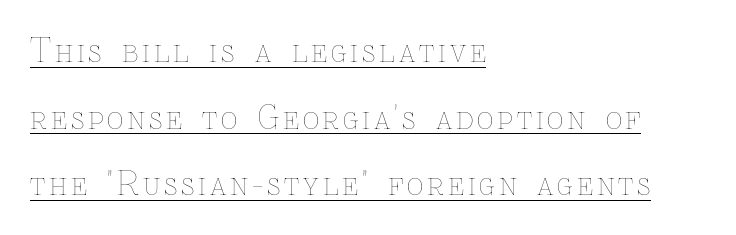
Ink coverage per letter is moderate at most. Reading down the column, the eye jumps a long way to each next line. Spacing verdict: proportional, widths tailored to each character. This sample uses an upright cut, with every glyph sitting square on the baseline. The paragraph has a hard left edge and a soft right edge.
